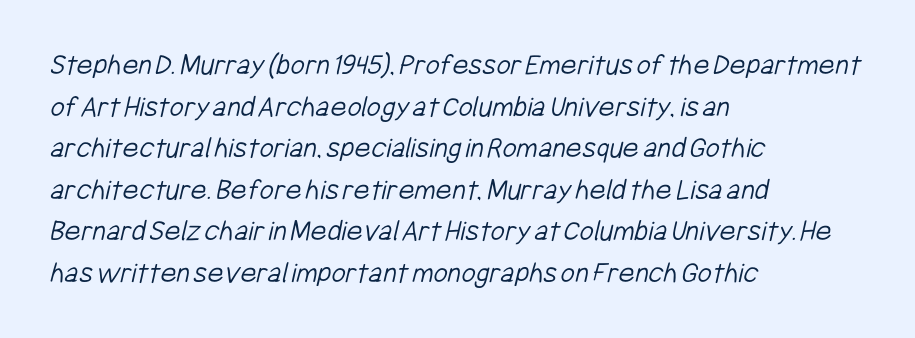
Q: Is the text bold? A: No.
Q: Is the typeface a serif or a sans-serif typeface? A: Sans-serif.
Q: Is the text underlined? A: No.
Q: How is the paragraph aligned? A: Left-aligned.
Q: Is the spacing between letters normal or unusually wide? A: Normal.
Q: Is the spacing between lines tight, normal or loose? A: Normal.
Q: Width (condensed, normal, or wide)? A: Condensed.
Q: Stroke contrast? A: Low.
Q: x-height? A: Medium.
Q: Monospaced? A: No.
